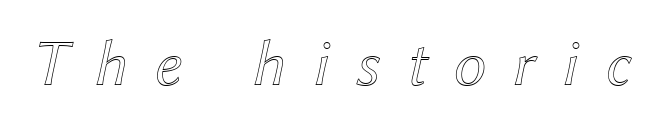
The image shows 66 px text type, italic (leaning right); set unusually wide letter spacing (+0.4 em), not underlined; a medium x-height.
